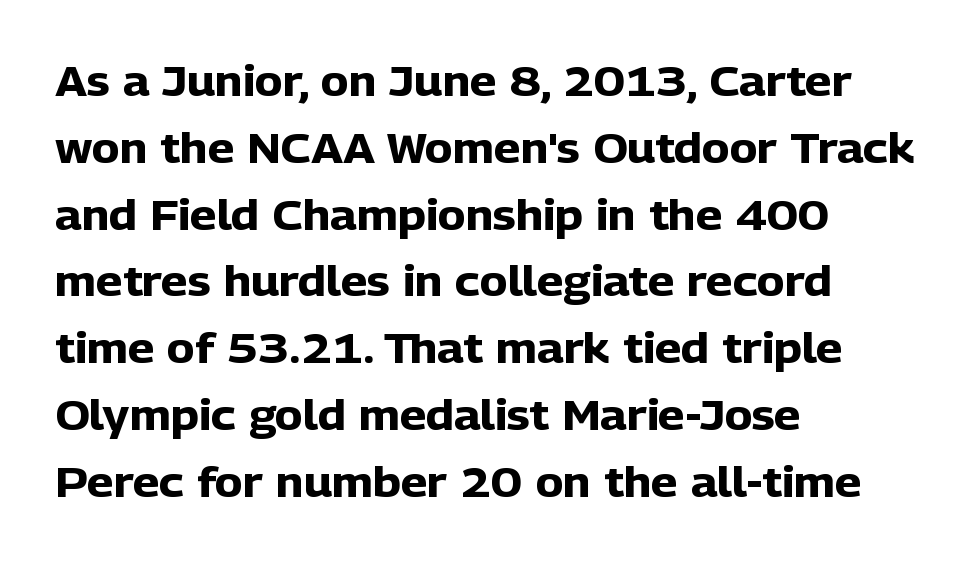
Tracking here is standard; glyphs follow each other at the usual distance. Line spacing here is normal. If you drew a line through each stem, it would be perfectly vertical. The specimen omits any rule beneath the text block's lines.
